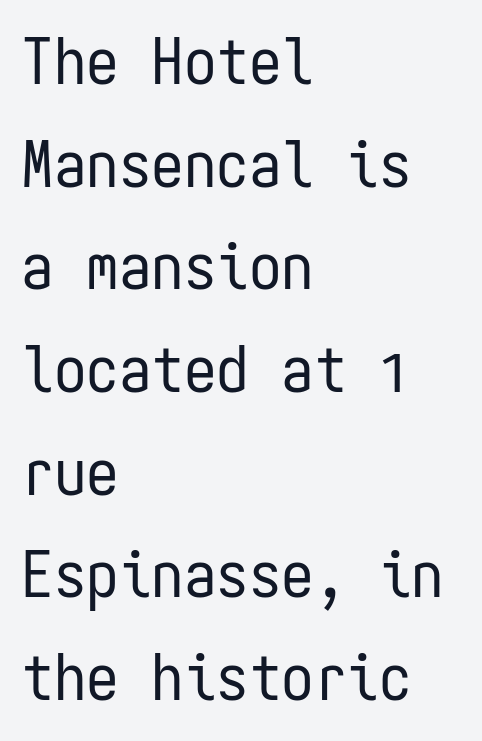
The image shows 65 px regular-weight, condensed sans-serif type, upright, monospaced; set left-aligned, normal line spacing (1.58x), normal letter spacing, not underlined; low stroke contrast and a medium x-height.
